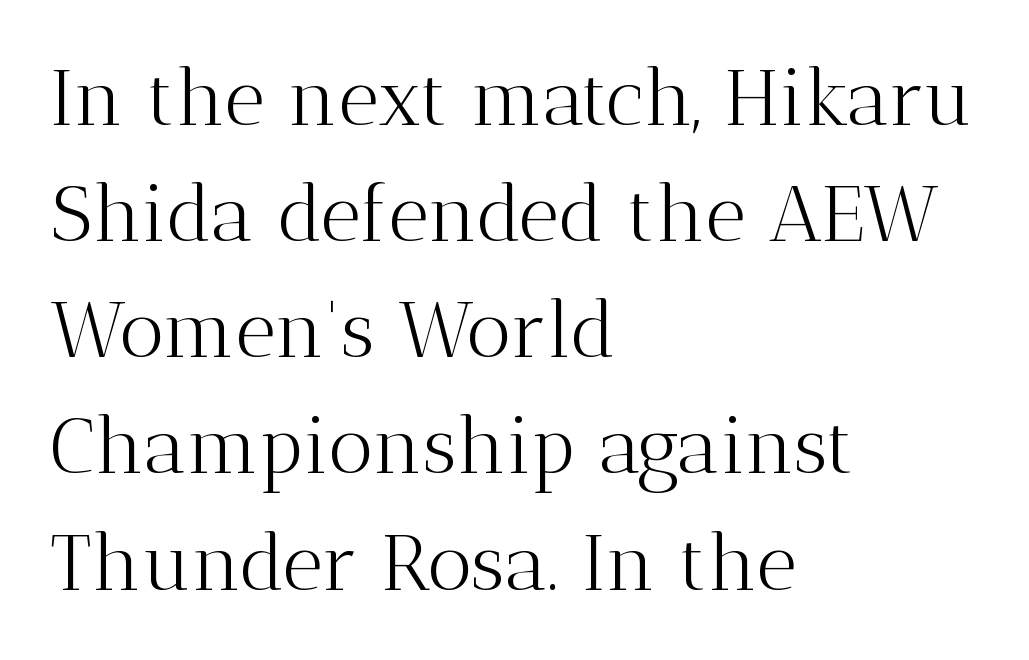
{"serif": "yes", "italic": "no", "bold": "no", "weight": "light", "width": "normal", "stroke_contrast": "medium", "x_height": "medium", "monospaced": "no", "underline": "no", "align": "left", "line_spacing": "normal", "line_spacing_ratio": 1.47, "letter_spacing": "normal", "letter_spacing_em": 0.0, "glyph_px": 79}
